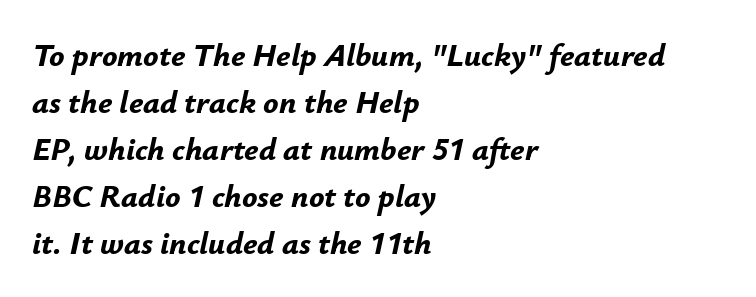
{"italic": "yes", "lean": "right", "slant_degrees": 12, "bold": "yes", "weight": "bold", "width": "normal", "stroke_contrast": "low", "x_height": "small", "monospaced": "no", "underline": "no", "align": "left", "line_spacing": "normal", "line_spacing_ratio": 1.47, "letter_spacing": "normal", "letter_spacing_em": 0.0, "glyph_px": 32}
